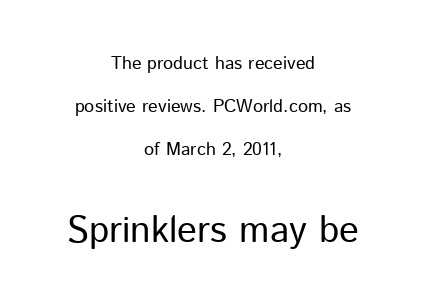
Q: Is the text italic (slanted)? A: No, it is upright.
Q: Is the typeface a serif or a sans-serif typeface? A: Sans-serif.
Q: Is the text underlined? A: No.
Q: How is the paragraph aligned? A: Centered.
Q: Is the spacing between letters normal or unusually wide? A: Normal.
Q: Is the spacing between lines tight, normal or loose? A: Loose.
Q: Which block of text is set in a larger size, the first (top) or the second (bottom)? A: The second (bottom) one.
Q: Width (condensed, normal, or wide)? A: Normal.
Q: Stroke contrast? A: Low.
Q: x-height? A: Medium.
Q: Monospaced? A: No.
